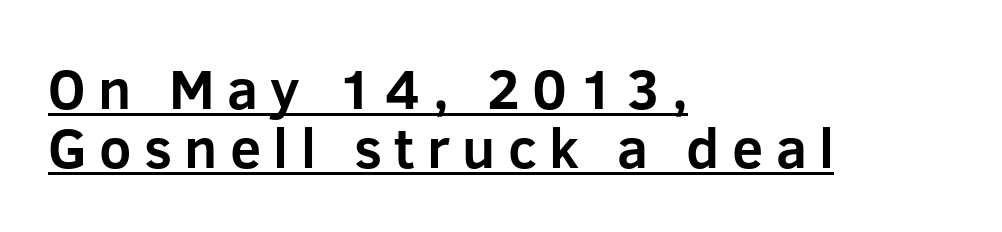
The image shows 56 px bold sans-serif type, upright; set left-aligned, tight line spacing (1.05x), unusually wide letter spacing (+0.22 em), underlined; low stroke contrast and a medium x-height.
